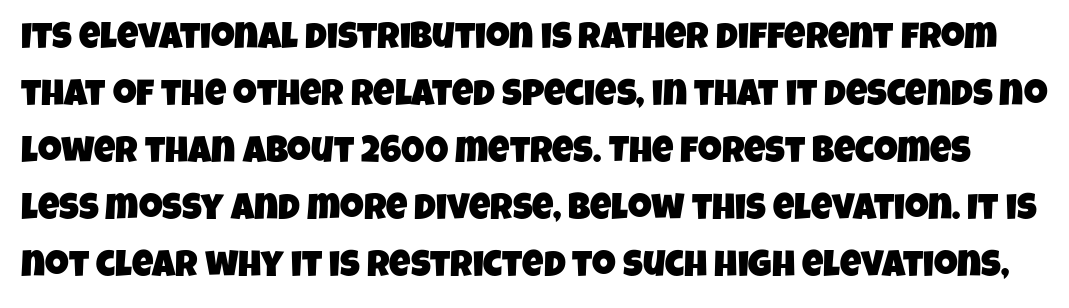
Q: Is the typeface a serif or a sans-serif typeface? A: Sans-serif.
Q: Is the text underlined? A: No.
Q: Is the spacing between letters normal or unusually wide? A: Normal.
Q: Is the spacing between lines tight, normal or loose? A: Normal.
Q: Width (condensed, normal, or wide)? A: Condensed.
Q: Stroke contrast? A: Low.
Q: x-height? A: Large.
Q: Monospaced? A: No.
